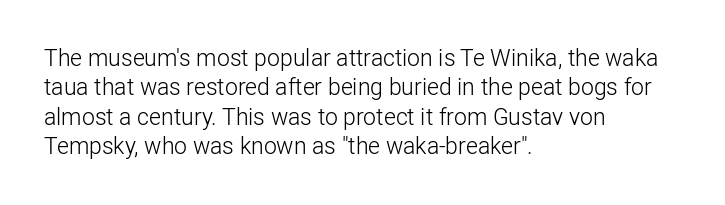
{"italic": "no", "bold": "no", "underline": "no", "align": "left", "line_spacing": "normal", "line_spacing_ratio": 1.28, "letter_spacing": "normal", "letter_spacing_em": 0.0, "glyph_px": 23}
